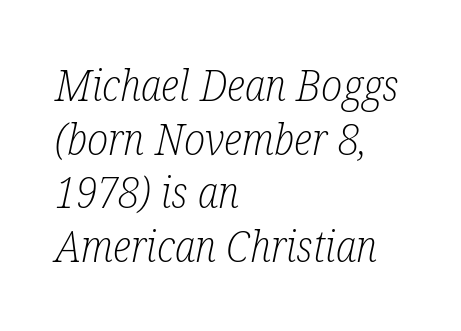
The image shows 43 px light, condensed serif type, italic (leaning right); set left-aligned, normal line spacing (1.25x), normal letter spacing, not underlined; low stroke contrast and a medium x-height.
